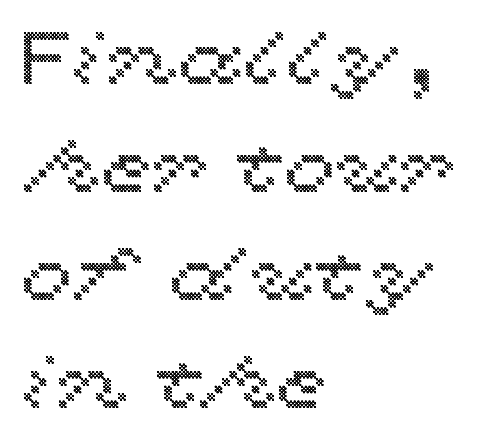
Q: Is the text italic (slanted)? A: Yes.
Q: Is the text underlined? A: No.
Q: How is the paragraph aligned? A: Left-aligned.
Q: Is the spacing between letters normal or unusually wide? A: Normal.
Q: Is the spacing between lines tight, normal or loose? A: Normal.
Q: Width (condensed, normal, or wide)? A: Wide.
Q: x-height? A: Medium.
Q: Monospaced? A: No.
